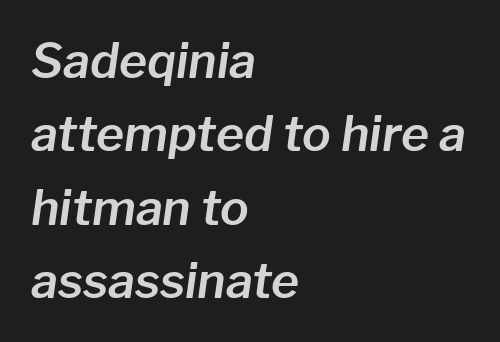
Descender tails drop into unmarked territory. In terms of letterspacing, this is plain default setting. Proportional: the letters do not fall into vertical columns. This rendering uses left alignment, leaving the right contour irregular.
